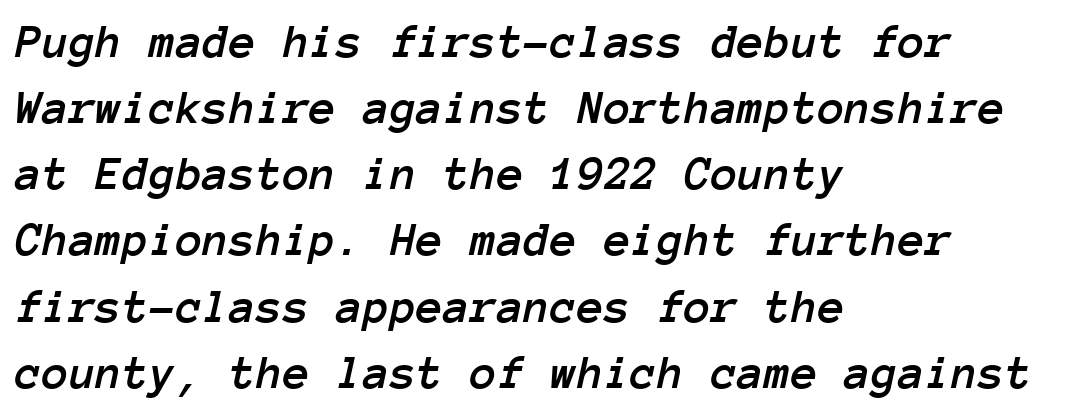
Q: Is the text italic (slanted)? A: Yes, it leans right by about 12 degrees.
Q: Is the text underlined? A: No.
Q: How is the paragraph aligned? A: Left-aligned.
Q: Is the spacing between letters normal or unusually wide? A: Normal.
Q: Is the spacing between lines tight, normal or loose? A: Normal.
Q: Width (condensed, normal, or wide)? A: Normal.
Q: Stroke contrast? A: Low.
Q: x-height? A: Medium.
Q: Monospaced? A: Yes.
